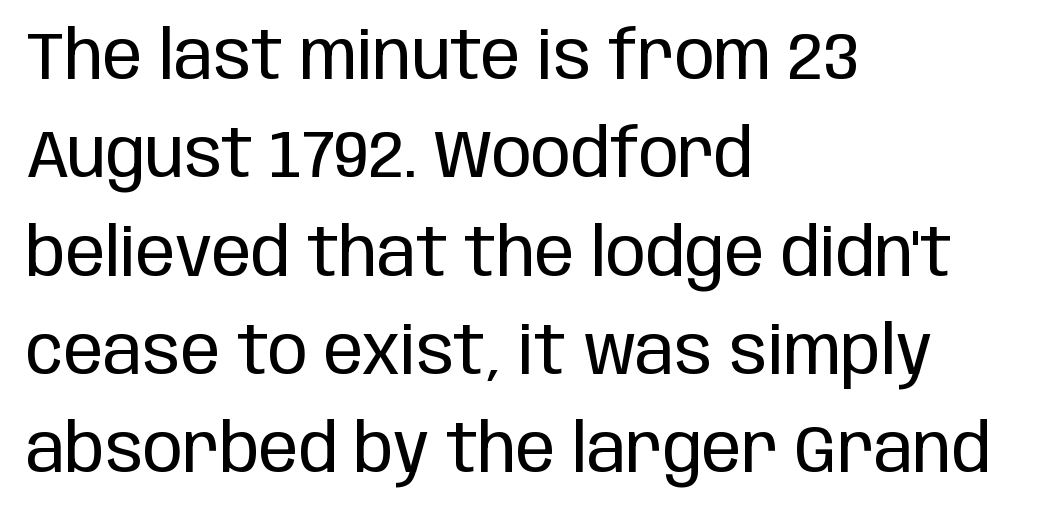
Q: Is the text bold? A: No.
Q: Is the text italic (slanted)? A: No, it is upright.
Q: Is the typeface a serif or a sans-serif typeface? A: Sans-serif.
Q: Is the text underlined? A: No.
Q: How is the paragraph aligned? A: Left-aligned.
Q: Is the spacing between letters normal or unusually wide? A: Normal.
Q: Is the spacing between lines tight, normal or loose? A: Normal.
Q: Width (condensed, normal, or wide)? A: Condensed.
Q: Stroke contrast? A: Low.
Q: x-height? A: Large.
Q: Monospaced? A: No.
